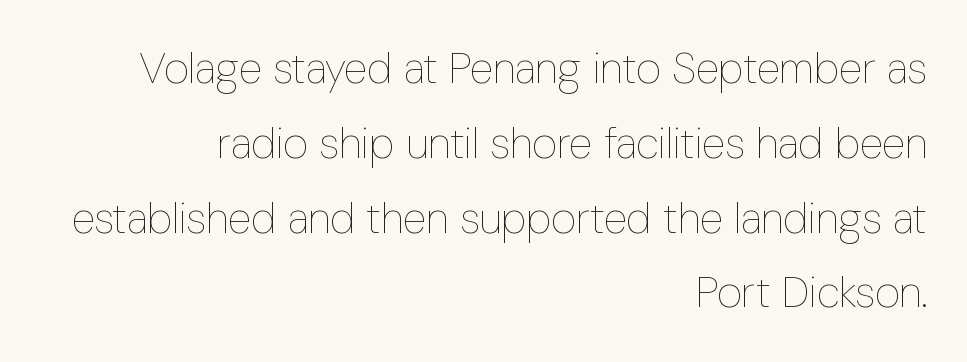
{"italic": "no", "bold": "no", "weight": "thin", "width": "condensed", "stroke_contrast": "low", "x_height": "medium", "monospaced": "no", "underline": "no", "align": "right", "line_spacing_ratio": 1.74, "letter_spacing": "normal", "letter_spacing_em": 0.0, "glyph_px": 43}
